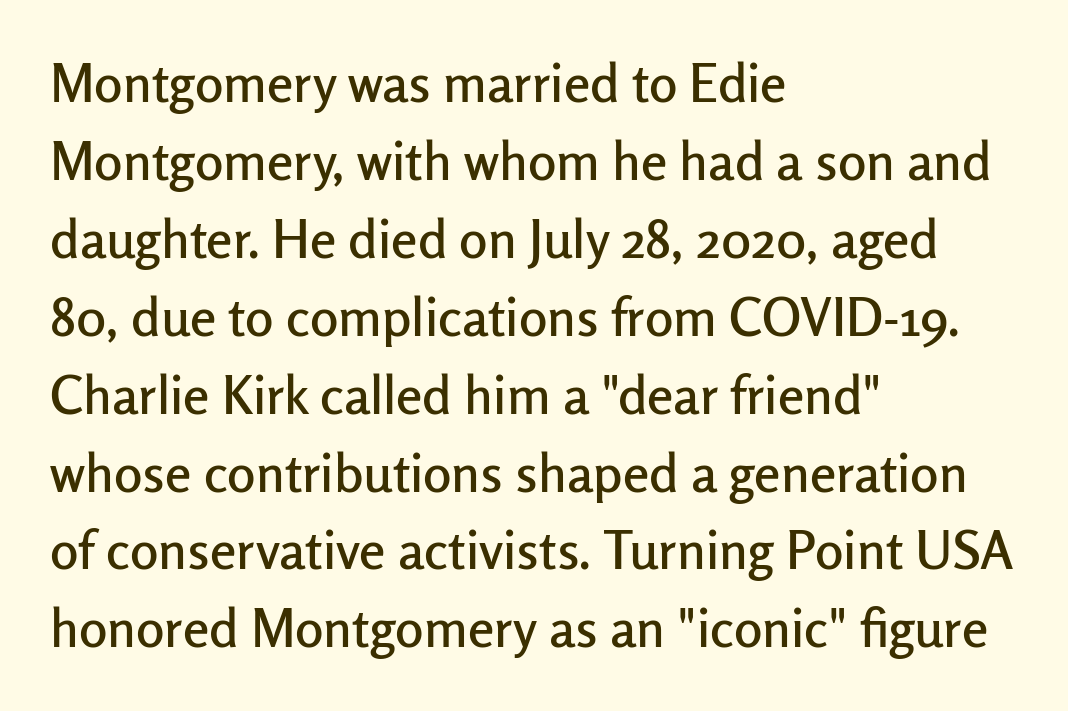
The image shows 53 px sans-serif type, upright; set left-aligned, normal line spacing (1.47x), normal letter spacing, not underlined; low stroke contrast and a medium x-height.
